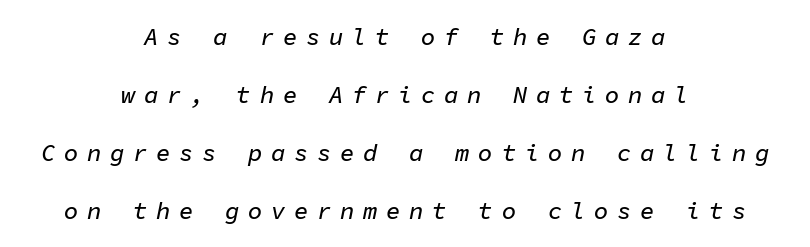
{"italic": "yes", "lean": "right", "slant_degrees": 11, "underline": "no", "align": "center", "line_spacing": "loose", "line_spacing_ratio": 2.41, "letter_spacing": "wide", "letter_spacing_em": 0.36, "glyph_px": 24}
